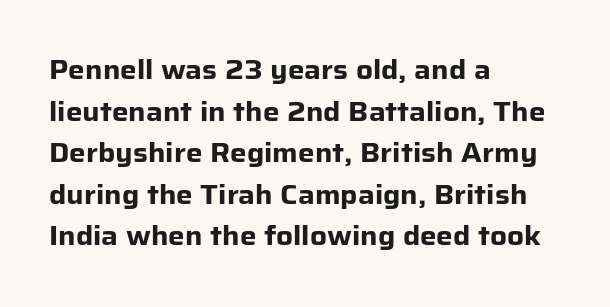
The image shows 26 px bold type, upright; set left-aligned, normal line spacing (1.6x), normal letter spacing, not underlined.
